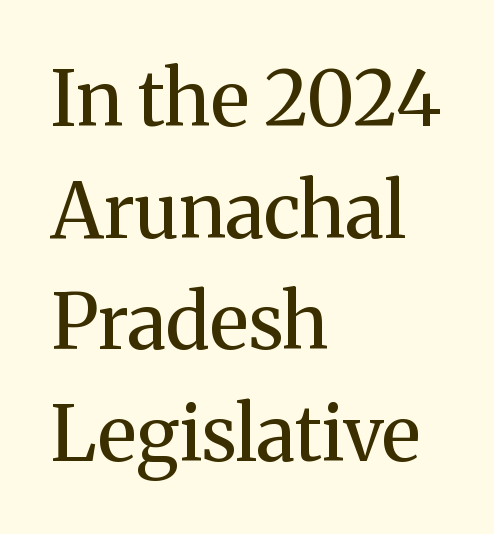
{"serif": "yes", "italic": "no", "bold": "no", "weight": "regular", "width": "normal", "stroke_contrast": "medium", "x_height": "medium", "monospaced": "no", "underline": "no", "align": "left", "line_spacing": "normal", "line_spacing_ratio": 1.47, "letter_spacing": "normal", "letter_spacing_em": 0.0, "glyph_px": 76}
